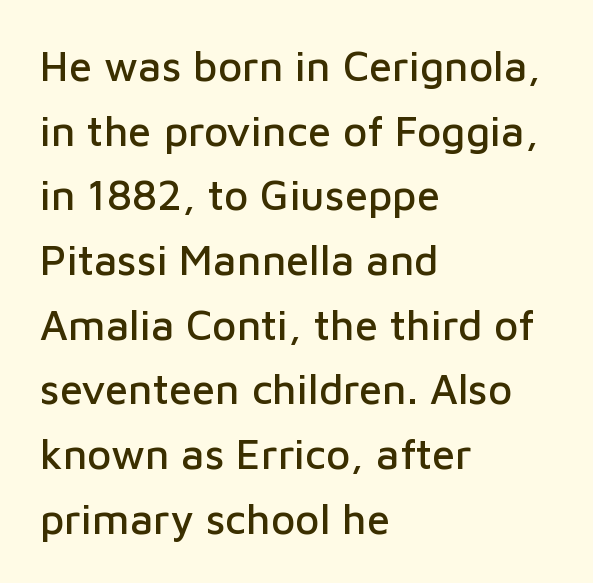
Q: Is the text italic (slanted)? A: No, it is upright.
Q: Is the typeface a serif or a sans-serif typeface? A: Sans-serif.
Q: Is the text underlined? A: No.
Q: How is the paragraph aligned? A: Left-aligned.
Q: Is the spacing between letters normal or unusually wide? A: Normal.
Q: Is the spacing between lines tight, normal or loose? A: Normal.
Q: Width (condensed, normal, or wide)? A: Normal.
Q: Stroke contrast? A: Low.
Q: x-height? A: Medium.
Q: Monospaced? A: No.
